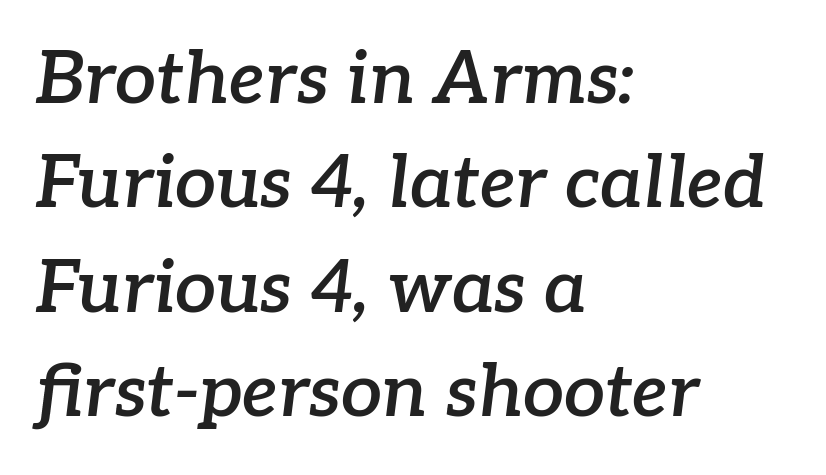
Q: Is the text bold? A: Semi-bold.
Q: Is the text italic (slanted)? A: Yes, it leans right by about 7 degrees.
Q: Is the typeface a serif or a sans-serif typeface? A: Serif.
Q: Is the text underlined? A: No.
Q: How is the paragraph aligned? A: Left-aligned.
Q: Is the spacing between letters normal or unusually wide? A: Normal.
Q: Is the spacing between lines tight, normal or loose? A: Normal.
Q: Width (condensed, normal, or wide)? A: Normal.
Q: Stroke contrast? A: Low.
Q: x-height? A: Medium.
Q: Monospaced? A: No.
